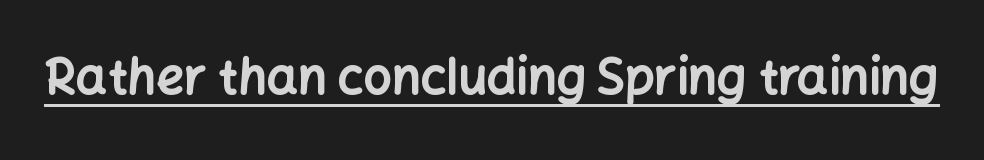
{"serif": "no", "italic": "no", "bold": "yes", "weight": "bold", "width": "normal", "stroke_contrast": "low", "x_height": "medium", "monospaced": "no", "underline": "yes", "letter_spacing": "normal", "letter_spacing_em": 0.0, "glyph_px": 49}
